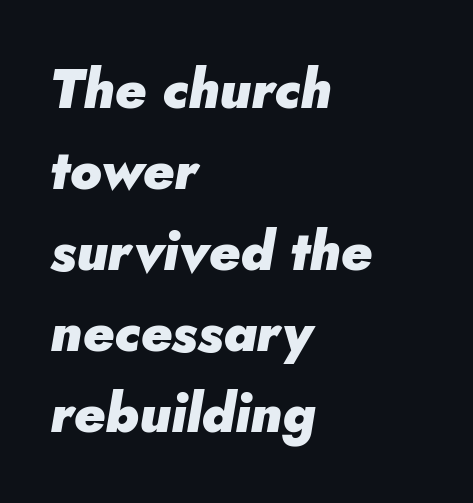
{"italic": "yes", "lean": "right", "slant_degrees": 5, "bold": "yes", "weight": "heavy", "width": "normal", "stroke_contrast": "low", "x_height": "small", "monospaced": "no", "underline": "no", "align": "left", "line_spacing": "normal", "line_spacing_ratio": 1.5, "letter_spacing": "normal", "letter_spacing_em": 0.0, "glyph_px": 54}
